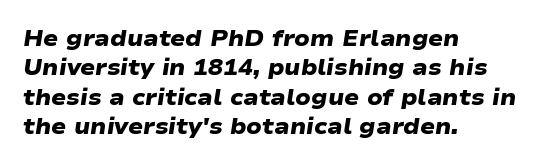
The image shows 22 px bold type; set left-aligned, normal line spacing (1.34x), normal letter spacing, not underlined.
